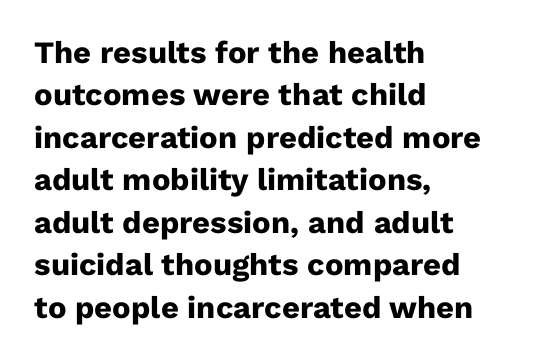
{"serif": "no", "italic": "no", "bold": "yes", "weight": "heavy", "width": "normal", "stroke_contrast": "low", "x_height": "medium", "monospaced": "no", "underline": "no", "align": "left", "line_spacing": "normal", "line_spacing_ratio": 1.37, "letter_spacing": "normal", "letter_spacing_em": 0.0, "glyph_px": 31}
